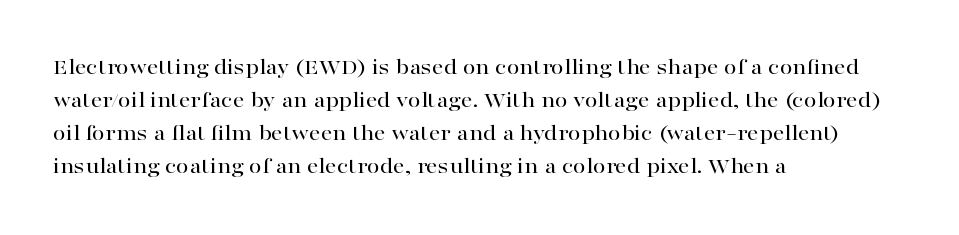
The image shows 23 px text type, upright; set left-aligned, normal line spacing (1.44x), normal letter spacing, not underlined.
